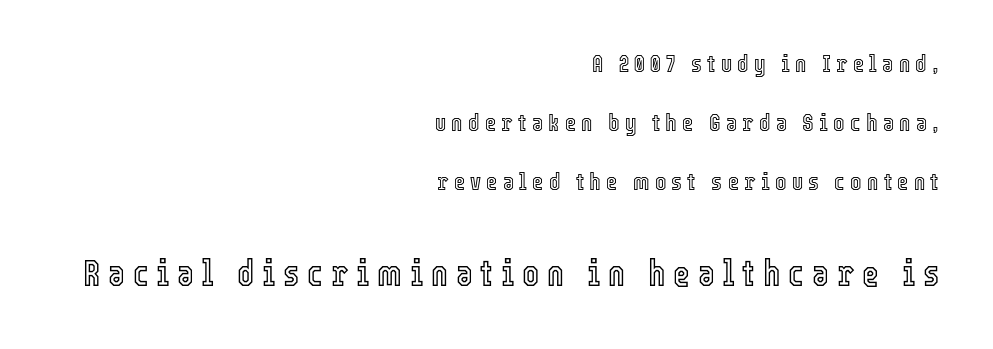
The image shows 36 px condensed type, upright; set right-aligned, loose line spacing (2.45x), unusually wide letter spacing (+0.22 em), not underlined; the second (bottom) block is 1.5x larger; a medium x-height.
